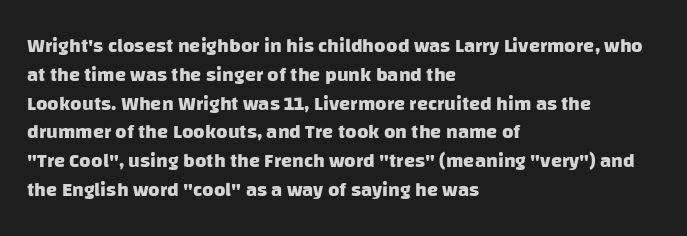
Q: Is the text bold? A: Yes.
Q: Is the text underlined? A: No.
Q: How is the paragraph aligned? A: Left-aligned.
Q: Is the spacing between letters normal or unusually wide? A: Normal.
Q: Is the spacing between lines tight, normal or loose? A: Normal.
